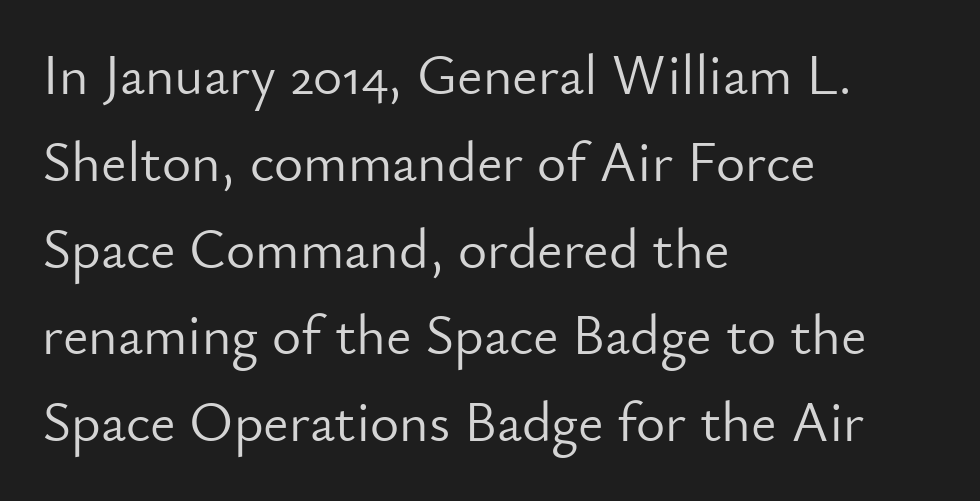
Q: Is the text bold? A: No.
Q: Is the text italic (slanted)? A: No, it is upright.
Q: Is the typeface a serif or a sans-serif typeface? A: Sans-serif.
Q: Is the text underlined? A: No.
Q: How is the paragraph aligned? A: Left-aligned.
Q: Is the spacing between letters normal or unusually wide? A: Normal.
Q: Is the spacing between lines tight, normal or loose? A: Normal.
Q: Width (condensed, normal, or wide)? A: Normal.
Q: Stroke contrast? A: Low.
Q: x-height? A: Small.
Q: Monospaced? A: No.
